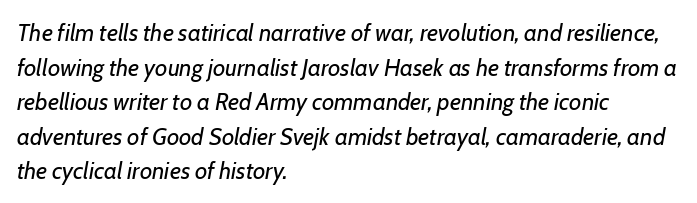
This reads as an unemphasized weight, regular at the heaviest. Quick note: italic. Honestly, the letter spacing is just normal — you wouldn't notice it. Students, observe: this is what conventionally led text looks like. The foot of each line stays bare and open.
